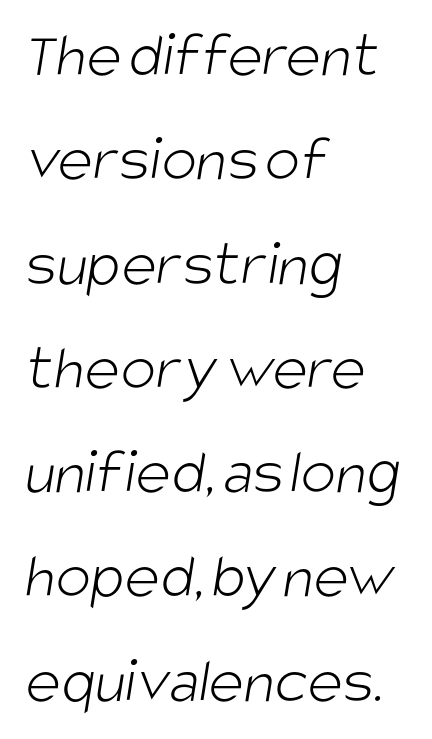
The image shows 66 px light, condensed sans-serif type; set left-aligned, normal line spacing (1.58x), normal letter spacing, not underlined; low stroke contrast and a large x-height.
